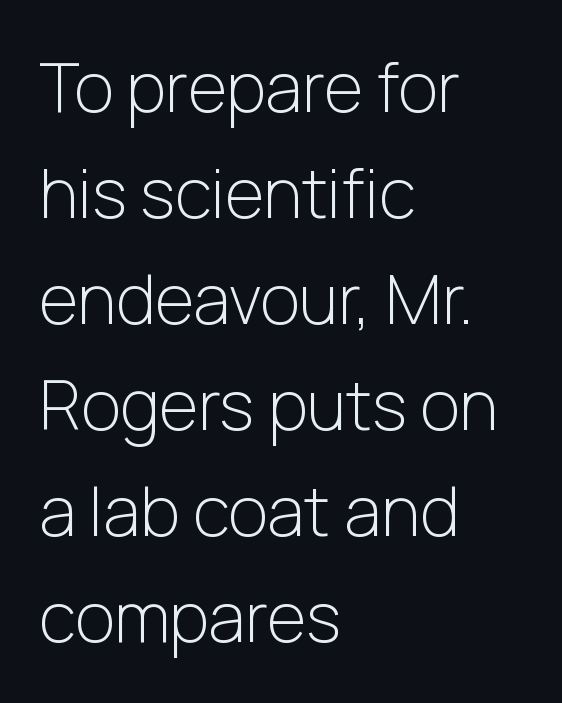
Q: Is the text bold? A: No.
Q: Is the text italic (slanted)? A: No, it is upright.
Q: Is the typeface a serif or a sans-serif typeface? A: Sans-serif.
Q: Is the text underlined? A: No.
Q: How is the paragraph aligned? A: Left-aligned.
Q: Is the spacing between letters normal or unusually wide? A: Normal.
Q: Is the spacing between lines tight, normal or loose? A: Normal.
Q: Width (condensed, normal, or wide)? A: Normal.
Q: Stroke contrast? A: Low.
Q: x-height? A: Medium.
Q: Monospaced? A: No.
